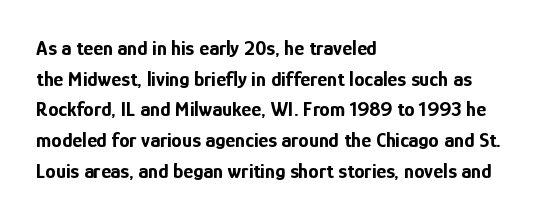
{"italic": "no", "bold": "yes", "underline": "no", "align": "left", "line_spacing": "normal", "line_spacing_ratio": 1.46, "letter_spacing": "normal", "letter_spacing_em": 0.0, "glyph_px": 21}
